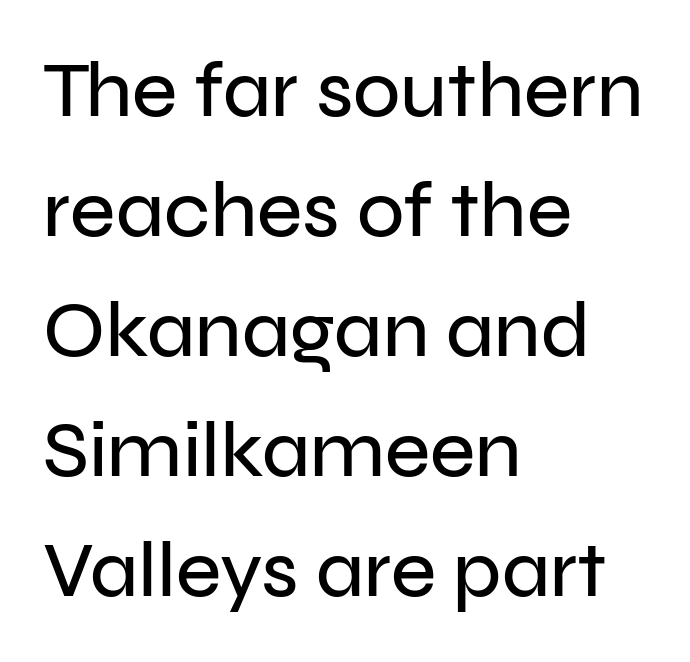
Q: Is the text italic (slanted)? A: No, it is upright.
Q: Is the typeface a serif or a sans-serif typeface? A: Sans-serif.
Q: Is the text underlined? A: No.
Q: How is the paragraph aligned? A: Left-aligned.
Q: Is the spacing between letters normal or unusually wide? A: Normal.
Q: Is the spacing between lines tight, normal or loose? A: Normal.
Q: Width (condensed, normal, or wide)? A: Normal.
Q: Stroke contrast? A: Low.
Q: x-height? A: Medium.
Q: Monospaced? A: No.
